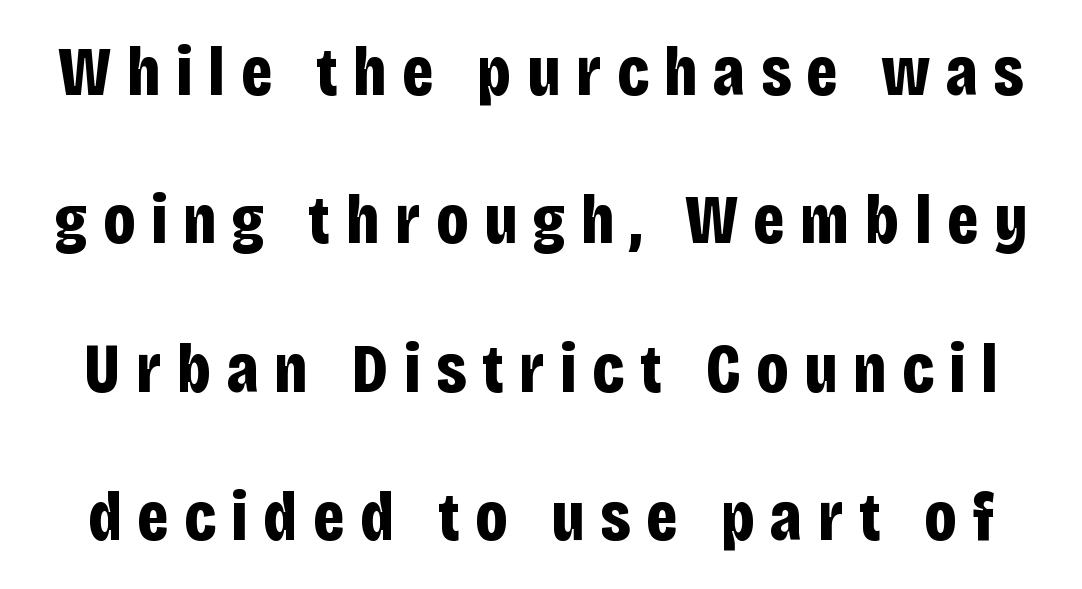
The glyphs have the mass of a bold cut. Proportional: the letters do not fall into vertical columns. No italicization has been applied; the sample stays upright. Words appear elongated and porous because spacing is wide. Quick note: underline off.
